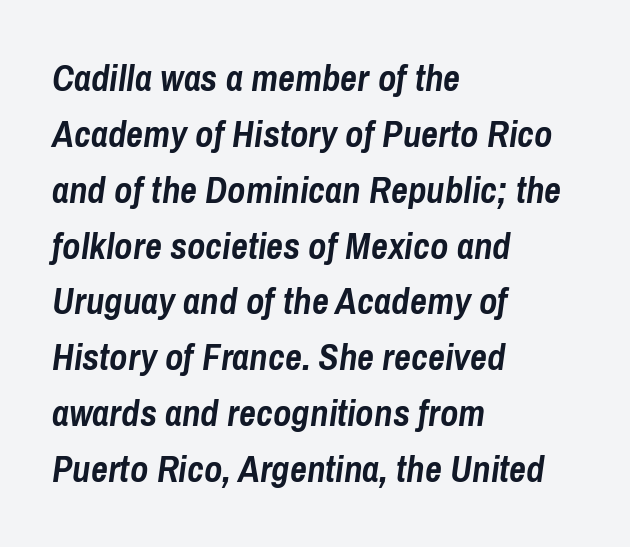
Q: Is the text bold? A: Yes.
Q: Is the text italic (slanted)? A: Yes, it leans right by about 8 degrees.
Q: Is the text underlined? A: No.
Q: How is the paragraph aligned? A: Left-aligned.
Q: Is the spacing between letters normal or unusually wide? A: Normal.
Q: Is the spacing between lines tight, normal or loose? A: Normal.
Q: Width (condensed, normal, or wide)? A: Condensed.
Q: Stroke contrast? A: Low.
Q: x-height? A: Medium.
Q: Monospaced? A: No.
